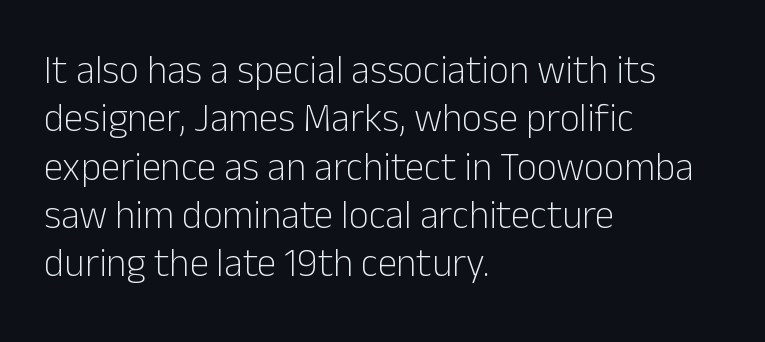
The image shows 39 px light sans-serif type, upright; set left-aligned, line spacing 1.24x, normal letter spacing, not underlined; low stroke contrast and a medium x-height.
